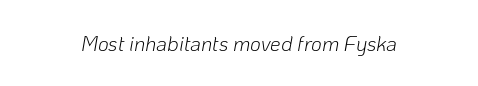
Q: Is the text bold? A: No.
Q: Is the text italic (slanted)? A: Yes, it leans right by about 10 degrees.
Q: Is the text underlined? A: No.
Q: Is the spacing between letters normal or unusually wide? A: Normal.
